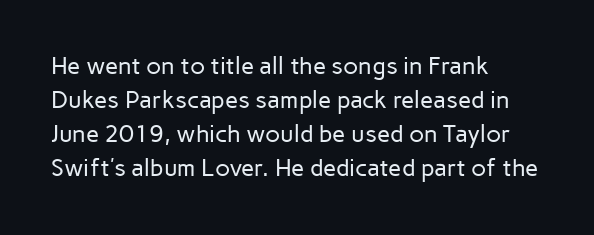
Q: Is the text bold? A: No.
Q: Is the text italic (slanted)? A: No, it is upright.
Q: Is the text underlined? A: No.
Q: How is the paragraph aligned? A: Left-aligned.
Q: Is the spacing between letters normal or unusually wide? A: Normal.
Q: Is the spacing between lines tight, normal or loose? A: Normal.
